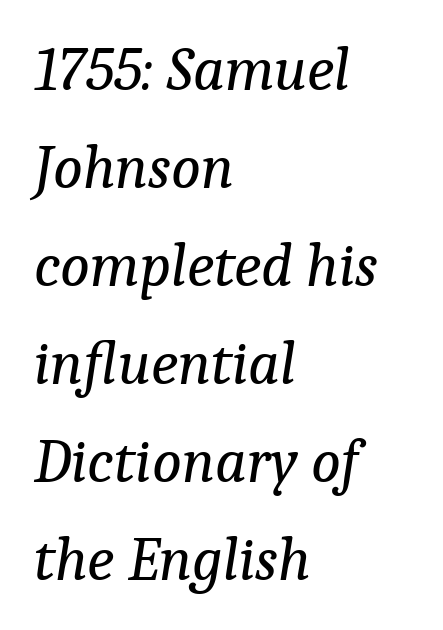
Vertical stems look standard width or narrower in stroke. Underlining? Definitely not there. The rendering keeps characters at their native spacing. If you measured baseline to baseline, you'd find a middling distance. The passage shown is typed in a proportional face where columns would drift.
